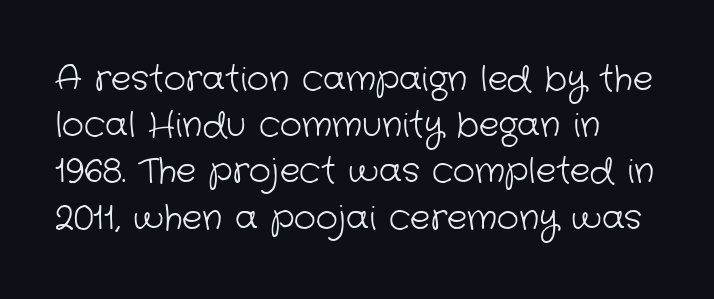
Q: Is the text bold? A: No.
Q: Is the typeface a serif or a sans-serif typeface? A: Sans-serif.
Q: Is the text underlined? A: No.
Q: Is the spacing between letters normal or unusually wide? A: Normal.
Q: Is the spacing between lines tight, normal or loose? A: Normal.
Q: Width (condensed, normal, or wide)? A: Normal.
Q: Stroke contrast? A: Low.
Q: x-height? A: Medium.
Q: Monospaced? A: No.
